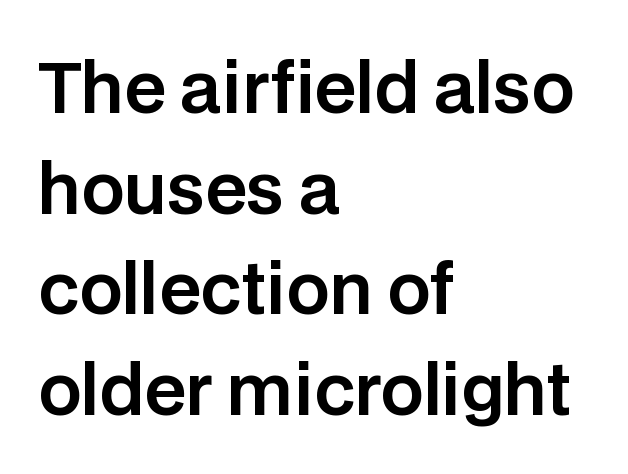
Q: Is the text italic (slanted)? A: No, it is upright.
Q: Is the typeface a serif or a sans-serif typeface? A: Sans-serif.
Q: Is the text underlined? A: No.
Q: How is the paragraph aligned? A: Left-aligned.
Q: Is the spacing between letters normal or unusually wide? A: Normal.
Q: Is the spacing between lines tight, normal or loose? A: Normal.
Q: Width (condensed, normal, or wide)? A: Normal.
Q: Stroke contrast? A: Low.
Q: x-height? A: Large.
Q: Monospaced? A: No.
